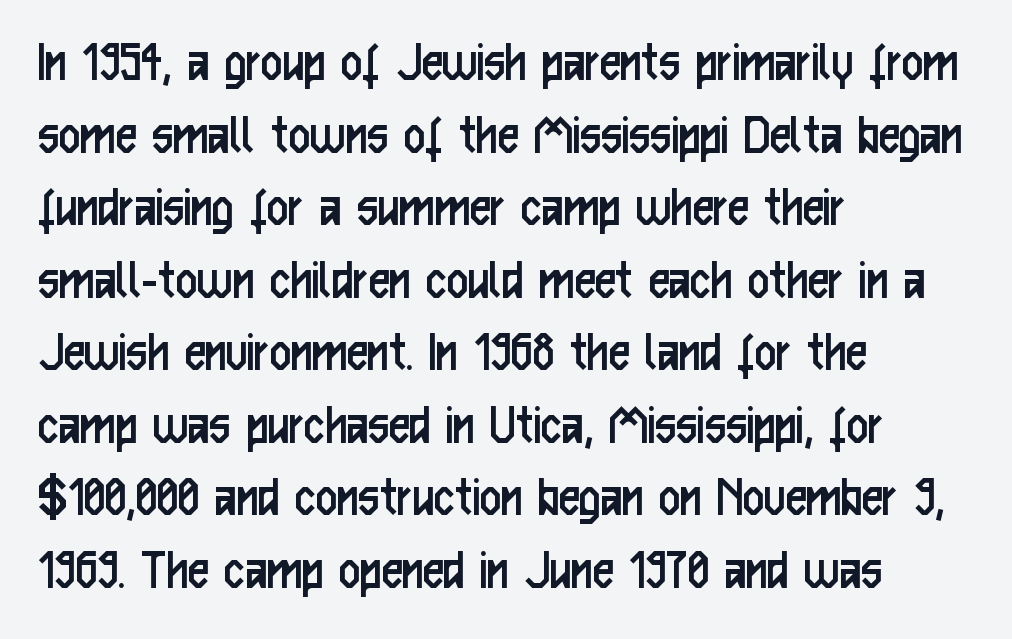
Q: Is the text bold? A: No.
Q: Is the text italic (slanted)? A: No, it is upright.
Q: Is the typeface a serif or a sans-serif typeface? A: Sans-serif.
Q: Is the text underlined? A: No.
Q: How is the paragraph aligned? A: Left-aligned.
Q: Is the spacing between letters normal or unusually wide? A: Normal.
Q: Width (condensed, normal, or wide)? A: Condensed.
Q: Stroke contrast? A: Low.
Q: x-height? A: Medium.
Q: Monospaced? A: No.
